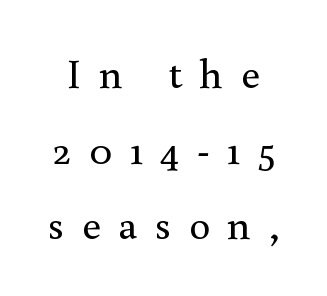
The image shows 42 px regular-weight serif type, upright; set line spacing 1.8x, unusually wide letter spacing (+0.42 em), not underlined; a small x-height.
